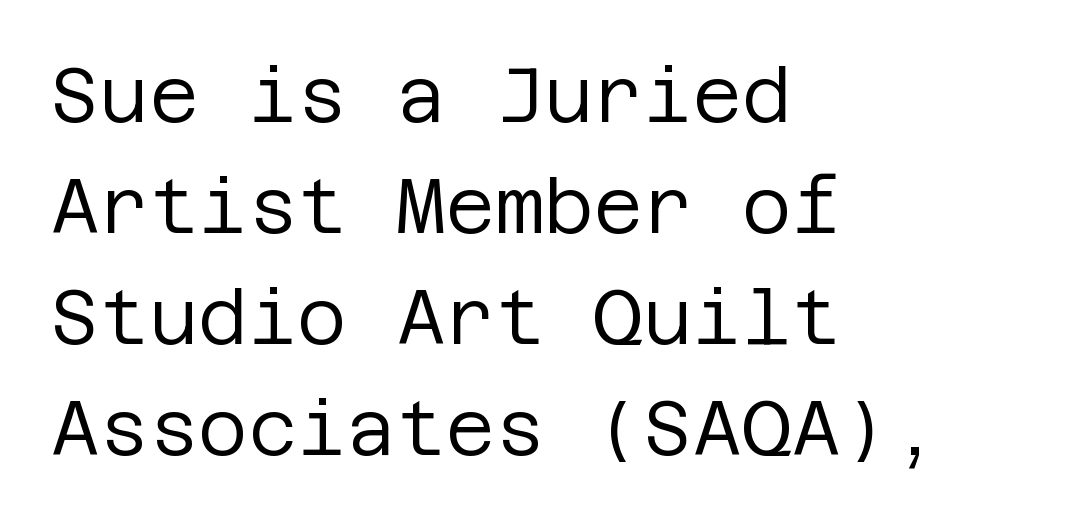
{"serif": "no", "italic": "no", "bold": "no", "weight": "regular", "width": "normal", "stroke_contrast": "low", "x_height": "large", "underline": "no", "align": "left", "line_spacing": "normal", "line_spacing_ratio": 1.46, "letter_spacing": "normal", "letter_spacing_em": 0.0, "glyph_px": 76}
